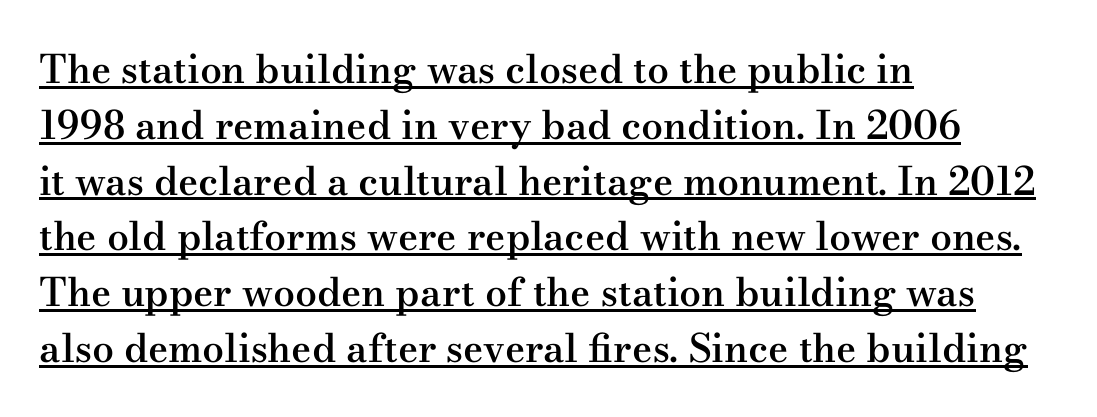
Q: Is the text bold? A: Semi-bold.
Q: Is the text italic (slanted)? A: No, it is upright.
Q: Is the typeface a serif or a sans-serif typeface? A: Serif.
Q: Is the text underlined? A: Yes.
Q: How is the paragraph aligned? A: Left-aligned.
Q: Is the spacing between letters normal or unusually wide? A: Normal.
Q: Is the spacing between lines tight, normal or loose? A: Normal.
Q: Width (condensed, normal, or wide)? A: Wide.
Q: Stroke contrast? A: Medium.
Q: x-height? A: Small.
Q: Monospaced? A: No.
